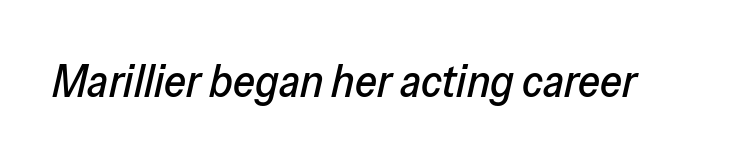
The image shows 45 px text type, italic (leaning right); set normal letter spacing, not underlined; low stroke contrast and a medium x-height.
